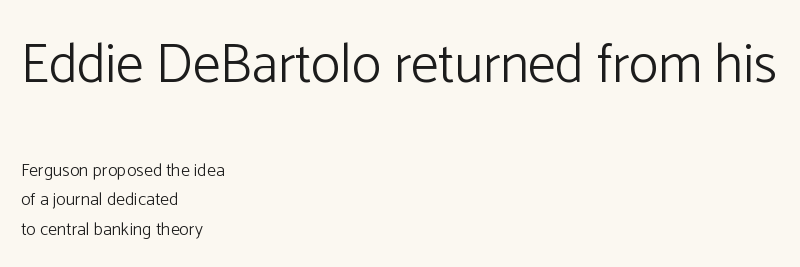
Q: Is the text bold? A: No.
Q: Is the text italic (slanted)? A: No, it is upright.
Q: Is the typeface a serif or a sans-serif typeface? A: Sans-serif.
Q: Is the text underlined? A: No.
Q: How is the paragraph aligned? A: Left-aligned.
Q: Is the spacing between letters normal or unusually wide? A: Normal.
Q: Is the spacing between lines tight, normal or loose? A: Normal.
Q: Which block of text is set in a larger size, the first (top) or the second (bottom)? A: The first (top) one.
Q: Width (condensed, normal, or wide)? A: Normal.
Q: Stroke contrast? A: Low.
Q: x-height? A: Medium.
Q: Monospaced? A: No.
